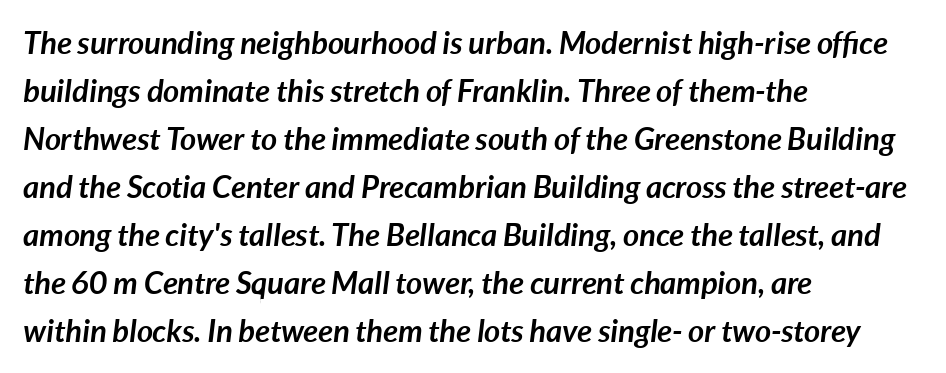
{"italic": "yes", "lean": "right", "slant_degrees": 7, "bold": "yes", "weight": "semibold", "width": "normal", "stroke_contrast": "low", "x_height": "medium", "monospaced": "no", "underline": "no", "align": "left", "line_spacing": "normal", "line_spacing_ratio": 1.55, "letter_spacing": "normal", "letter_spacing_em": 0.0, "glyph_px": 31}
